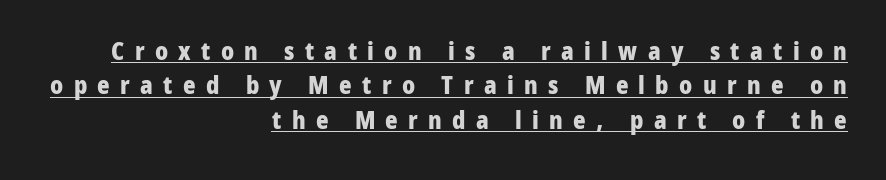
Each glyph is drawn with heavy, bold strokes. Glyph-to-glyph distance is far greater than everyday printed text. What decoration does the sample have? An underline. A normal amount of white space separates one row of letters from the next. Every row of glyphs terminates at an identical x-position on the right. Characters remain perfectly vertical along every line.
